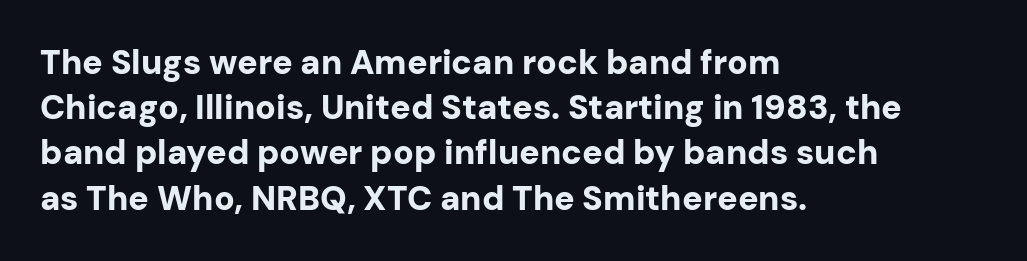
Q: Is the text bold? A: Yes.
Q: Is the text italic (slanted)? A: No, it is upright.
Q: Is the typeface a serif or a sans-serif typeface? A: Sans-serif.
Q: Is the text underlined? A: No.
Q: How is the paragraph aligned? A: Left-aligned.
Q: Is the spacing between letters normal or unusually wide? A: Normal.
Q: Is the spacing between lines tight, normal or loose? A: Normal.
Q: Width (condensed, normal, or wide)? A: Normal.
Q: Stroke contrast? A: Low.
Q: x-height? A: Medium.
Q: Monospaced? A: No.
